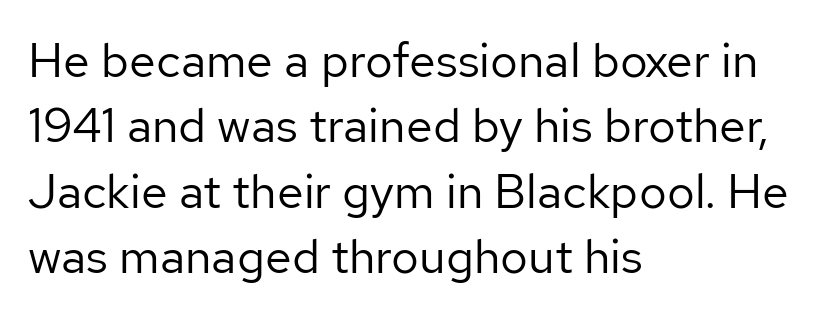
Q: Is the text bold? A: No.
Q: Is the text italic (slanted)? A: No, it is upright.
Q: Is the typeface a serif or a sans-serif typeface? A: Sans-serif.
Q: Is the text underlined? A: No.
Q: How is the paragraph aligned? A: Left-aligned.
Q: Is the spacing between letters normal or unusually wide? A: Normal.
Q: Is the spacing between lines tight, normal or loose? A: Normal.
Q: Width (condensed, normal, or wide)? A: Normal.
Q: Stroke contrast? A: Low.
Q: x-height? A: Medium.
Q: Monospaced? A: No.
